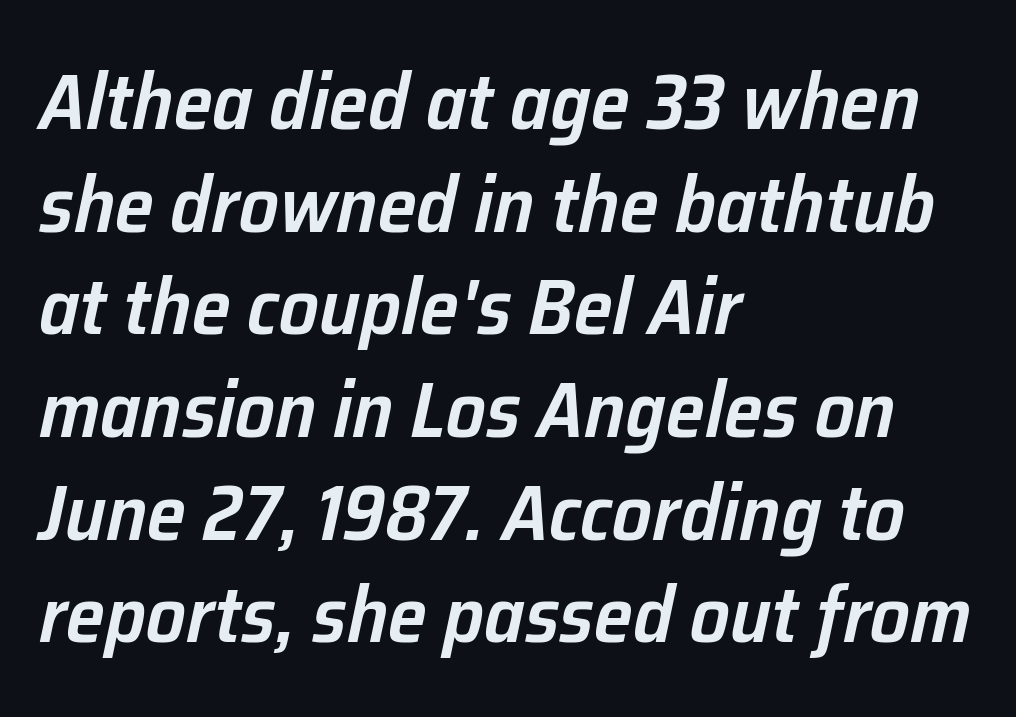
The image shows 79 px semibold type, italic (leaning right); set left-aligned, normal line spacing (1.3x), normal letter spacing, not underlined; low stroke contrast and a medium x-height.
